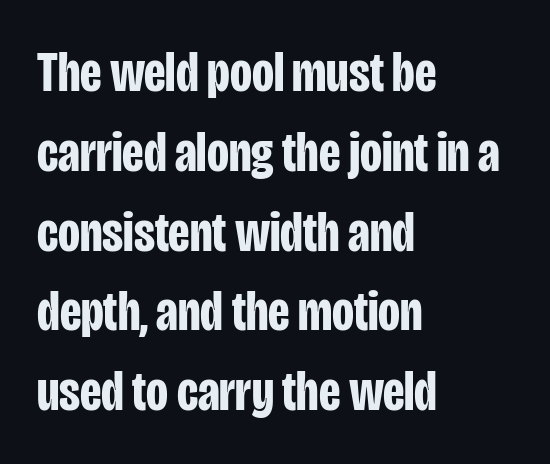
The image shows 57 px bold, condensed sans-serif type, upright; set left-aligned, normal line spacing (1.4x), normal letter spacing, not underlined; low stroke contrast and a large x-height.
